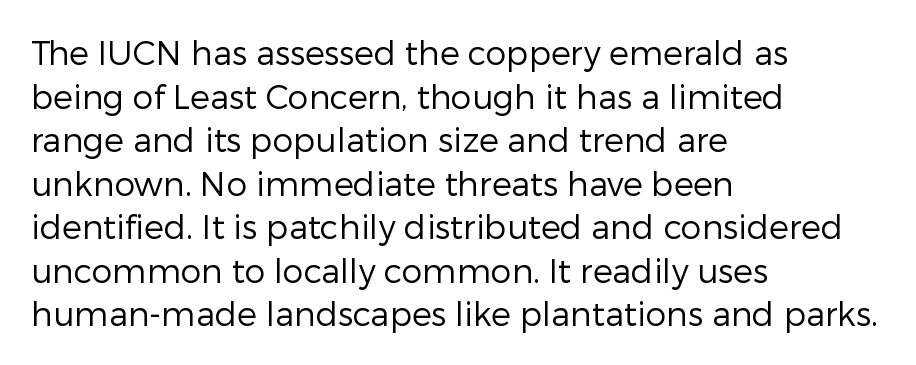
The image shows 33 px regular-weight sans-serif type, upright; set left-aligned, normal line spacing (1.32x), normal letter spacing, not underlined; low stroke contrast and a medium x-height.
